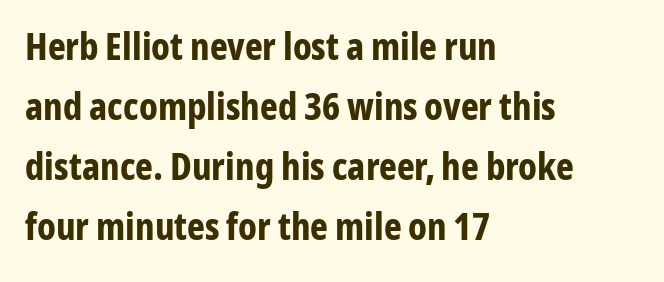
The image shows 38 px bold, condensed sans-serif type, upright; set left-aligned, normal line spacing (1.58x), normal letter spacing, not underlined; low stroke contrast and a medium x-height.
